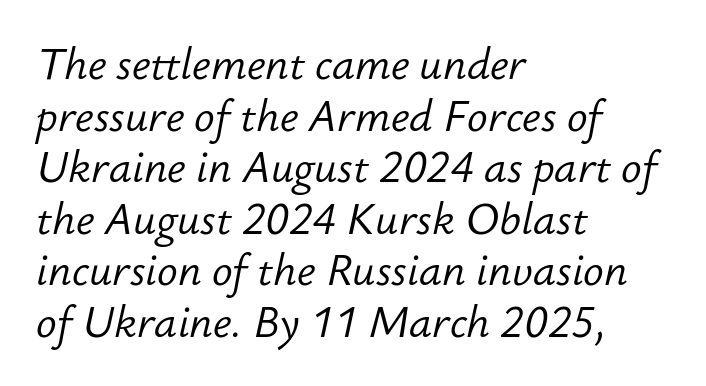
The image shows 43 px light type, italic (leaning right); set left-aligned, line spacing 1.2x, normal letter spacing, not underlined; low stroke contrast and a small x-height.
